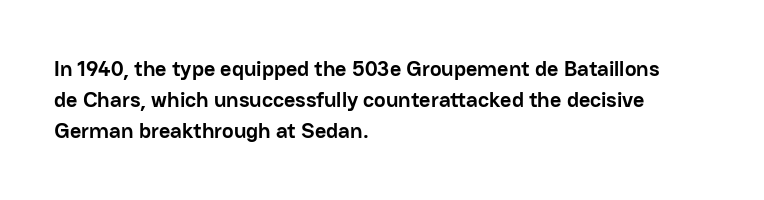
Q: Is the text bold? A: Yes.
Q: Is the text italic (slanted)? A: No, it is upright.
Q: Is the text underlined? A: No.
Q: How is the paragraph aligned? A: Left-aligned.
Q: Is the spacing between letters normal or unusually wide? A: Normal.
Q: Is the spacing between lines tight, normal or loose? A: Normal.
